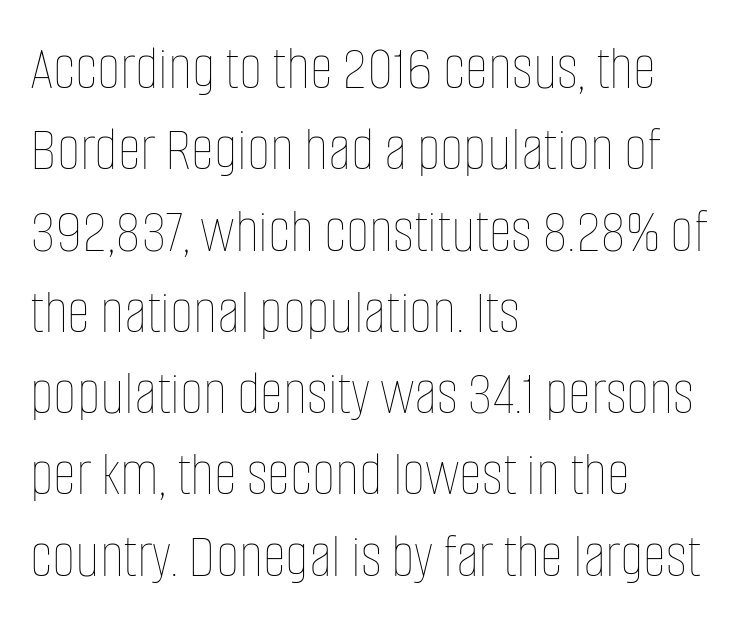
The strip under each line holds only bare page. No extra ink here — the face is not bold. Designer's note — italics off, roman on. The typesetter chose a ragged-right arrangement here. Compared with typical body copy, the letter spacing here is the same. Here the designer chose a conventional face with non-uniform glyph widths.
